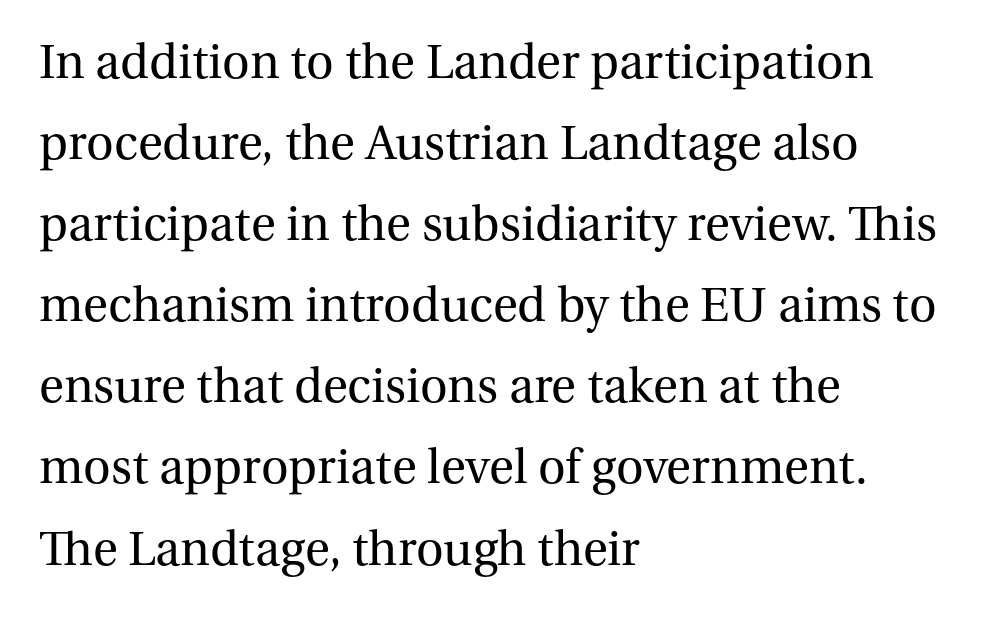
{"serif": "yes", "italic": "no", "bold": "no", "weight": "regular", "width": "normal", "stroke_contrast": "medium", "x_height": "medium", "monospaced": "no", "underline": "no", "align": "left", "line_spacing": "normal", "line_spacing_ratio": 1.59, "letter_spacing": "normal", "letter_spacing_em": 0.0, "glyph_px": 51}
